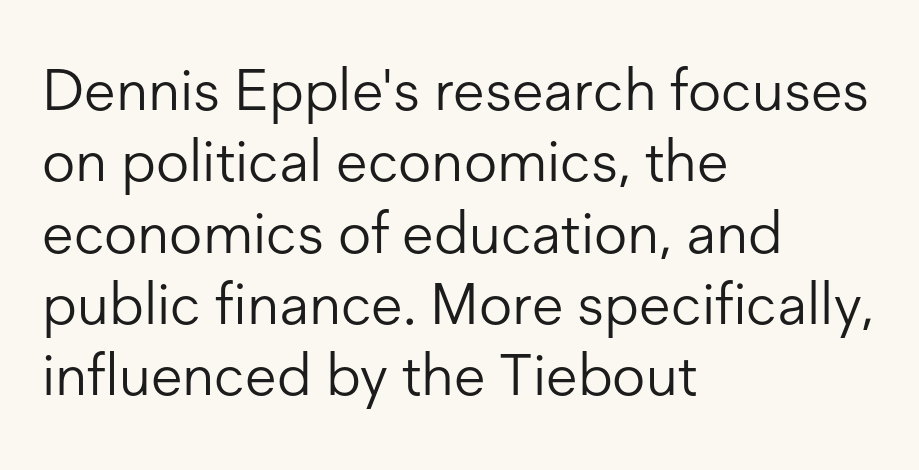
The image shows 58 px light sans-serif type, upright; set left-aligned, line spacing 1.23x, normal letter spacing, not underlined; low stroke contrast and a medium x-height.
